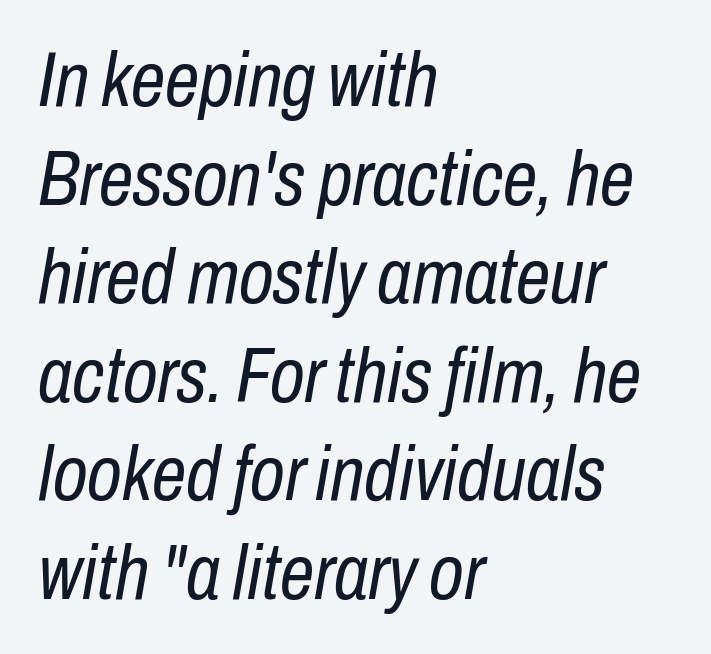
Q: Is the text bold? A: No.
Q: Is the text italic (slanted)? A: Yes, it leans right by about 10 degrees.
Q: Is the text underlined? A: No.
Q: How is the paragraph aligned? A: Left-aligned.
Q: Is the spacing between letters normal or unusually wide? A: Normal.
Q: Is the spacing between lines tight, normal or loose? A: Normal.
Q: Width (condensed, normal, or wide)? A: Condensed.
Q: Stroke contrast? A: Low.
Q: x-height? A: Medium.
Q: Monospaced? A: No.
